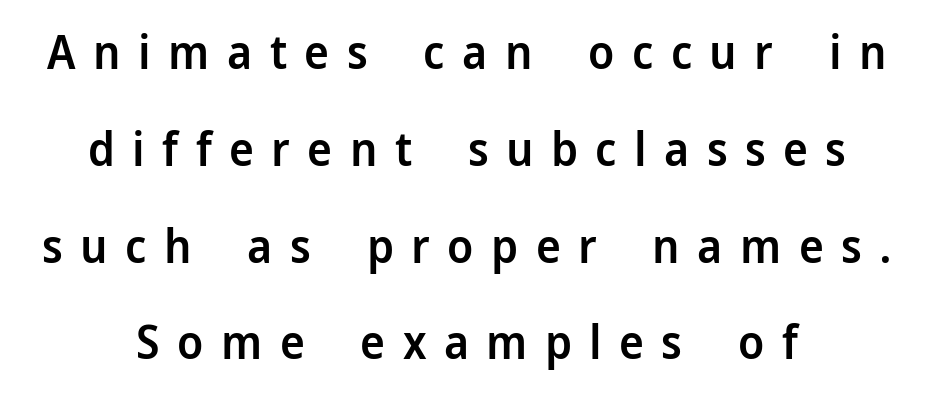
{"serif": "no", "italic": "no", "bold": "semi", "weight": "semibold", "width": "normal", "stroke_contrast": "low", "x_height": "medium", "monospaced": "no", "underline": "no", "align": "center", "line_spacing": "loose", "line_spacing_ratio": 2.06, "letter_spacing": "wide", "letter_spacing_em": 0.37, "glyph_px": 47}
